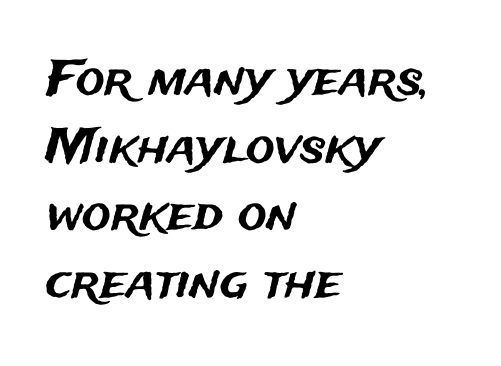
The rendering uses a moderate line-height, typical for paragraphs. Think of a printed novel: that variable character pitch is what you see here. Compared with typical body copy, the letter spacing here is the same. The ragged edge is on the right, which tells us the setting is flush left. Underlining? Definitely not there.
